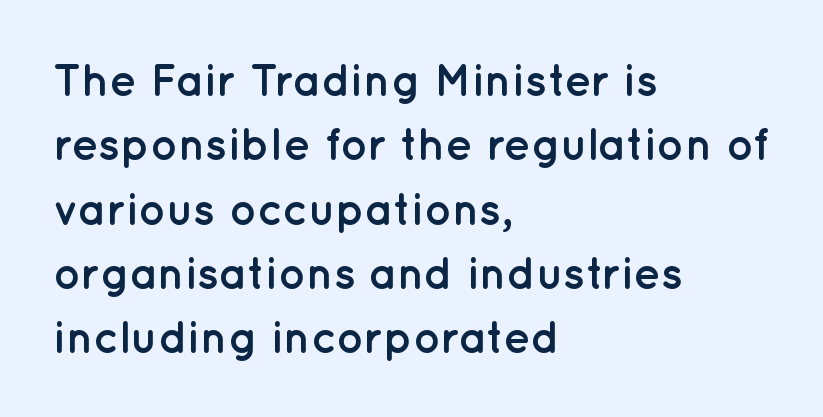
{"serif": "no", "italic": "no", "bold": "yes", "weight": "semibold", "width": "normal", "stroke_contrast": "low", "x_height": "medium", "monospaced": "no", "underline": "no", "align": "left", "line_spacing": "normal", "line_spacing_ratio": 1.43, "letter_spacing": "normal", "letter_spacing_em": 0.0, "glyph_px": 45}
